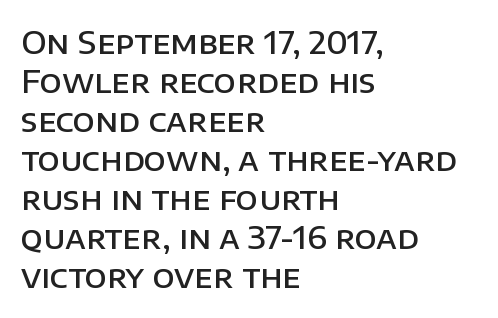
Note the varied advance widths — an 'i' is clearly narrower than an 'm'. A typesetter would call this zero additional tracking. Clear beneath every line of the passage. How heavy is the stroke? Medium-heavy — a semibold, shy of bold. Italic: no, the glyphs are upright roman. Each letter's strokes conclude bluntly, with no projecting serifs.
